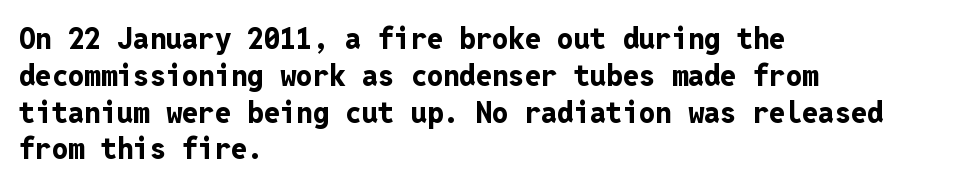
Typographic density is high because the face is bold. Notice how the stems are strictly vertical — no italics here. I'd call this a sans setting — the letters go barefoot. The letters march in equal steps, a hallmark of fixed-pitch type. Line beginnings align vertically; line endings do not.
